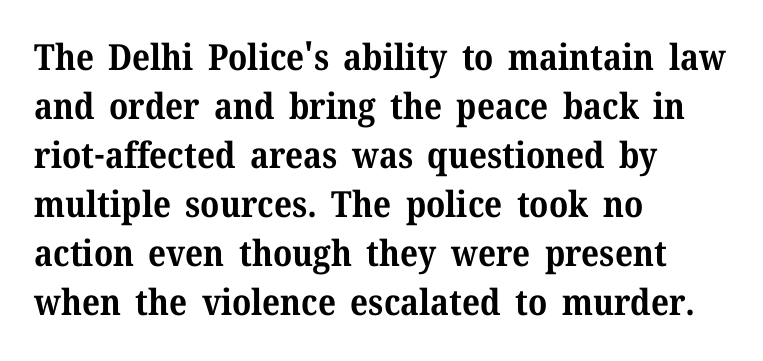
You can tell from the footed stems that serif type was used. Tracking here is standard; glyphs follow each other at the usual distance. Proportional: the letters do not fall into vertical columns. Type without underlining.
